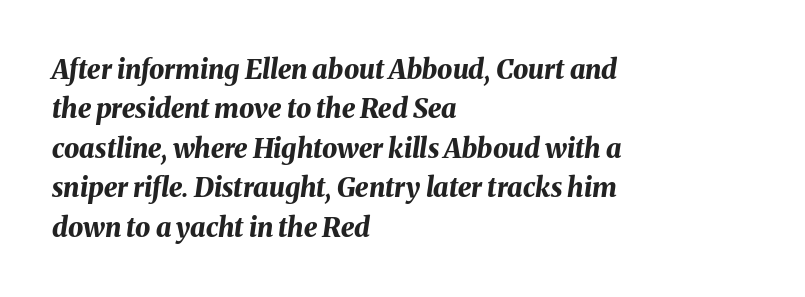
Q: Is the text bold? A: Yes.
Q: Is the text italic (slanted)? A: Yes, it leans right by about 8 degrees.
Q: Is the text underlined? A: No.
Q: How is the paragraph aligned? A: Left-aligned.
Q: Is the spacing between letters normal or unusually wide? A: Normal.
Q: Is the spacing between lines tight, normal or loose? A: Normal.
